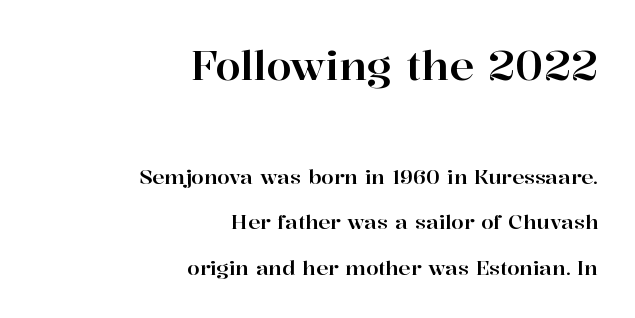
When letters stand straight like this, we call the style roman or upright. Quick note: interline space is abundant. This rendering features lettering with no underline. Right-aligned paragraph, ragged on the left.
